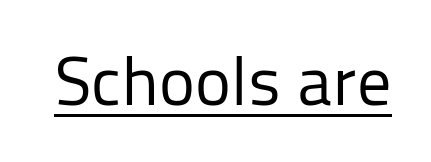
Q: Is the text bold? A: No.
Q: Is the text italic (slanted)? A: No, it is upright.
Q: Is the typeface a serif or a sans-serif typeface? A: Sans-serif.
Q: Is the text underlined? A: Yes.
Q: Is the spacing between letters normal or unusually wide? A: Normal.
Q: Width (condensed, normal, or wide)? A: Normal.
Q: Stroke contrast? A: Low.
Q: x-height? A: Medium.
Q: Monospaced? A: No.
